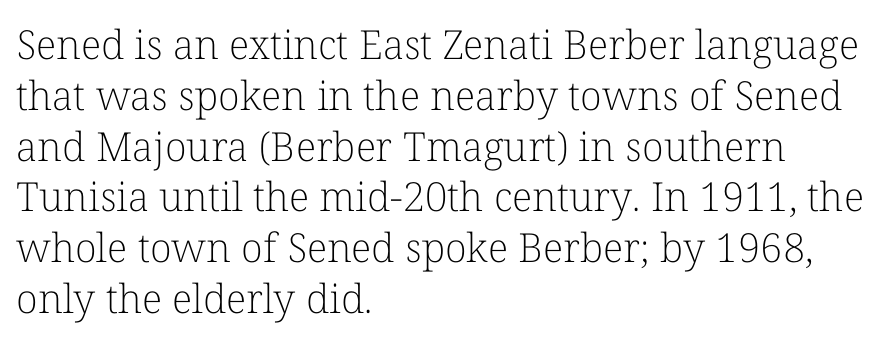
The image shows 40 px light serif type, upright; set left-aligned, normal line spacing (1.27x), normal letter spacing, not underlined; low stroke contrast and a medium x-height.
